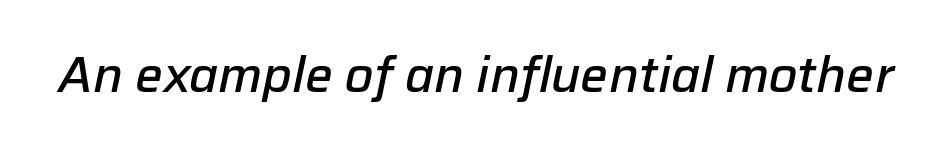
Do the characters align in a grid? No, the font is proportional. A semibold gives these letters moderate extra thickness, short of bold. No word sits above an underline. When letters slant like this, we call the style italic. This sample uses plain, unmodified letter spacing.
